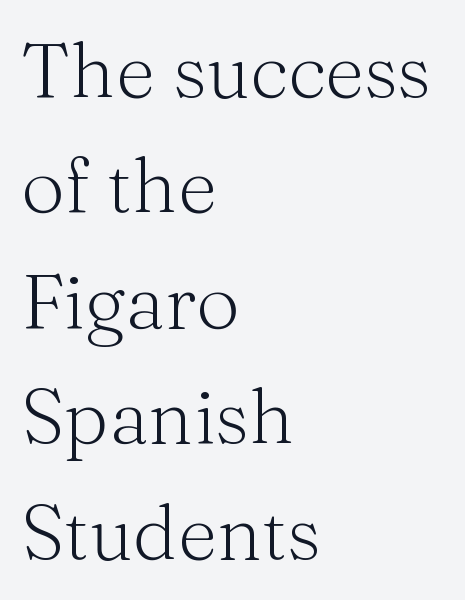
Q: Is the text bold? A: No.
Q: Is the text italic (slanted)? A: No, it is upright.
Q: Is the typeface a serif or a sans-serif typeface? A: Serif.
Q: Is the text underlined? A: No.
Q: How is the paragraph aligned? A: Left-aligned.
Q: Is the spacing between letters normal or unusually wide? A: Normal.
Q: Is the spacing between lines tight, normal or loose? A: Normal.
Q: Width (condensed, normal, or wide)? A: Normal.
Q: Stroke contrast? A: Medium.
Q: x-height? A: Medium.
Q: Monospaced? A: No.
